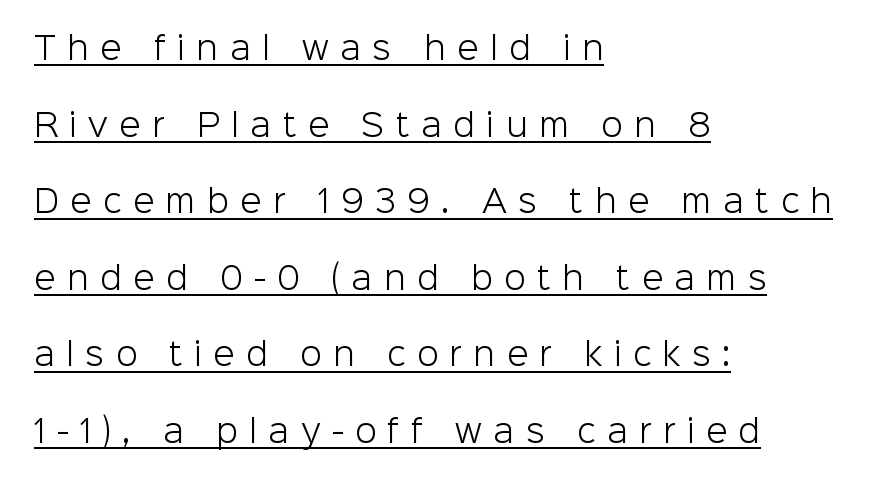
Students, note that the glyphs here are deliberately spaced far apart. Stroke thickness stays within the range of a standard reading face or lighter. Does a line run under the words? Yes, clearly. Horizontal alignment here is leftward, the default for most running prose. The rendering uses a large line-height, opening up the rows. Is this a fixed-width face? No — the glyphs have proportional, varying widths.
